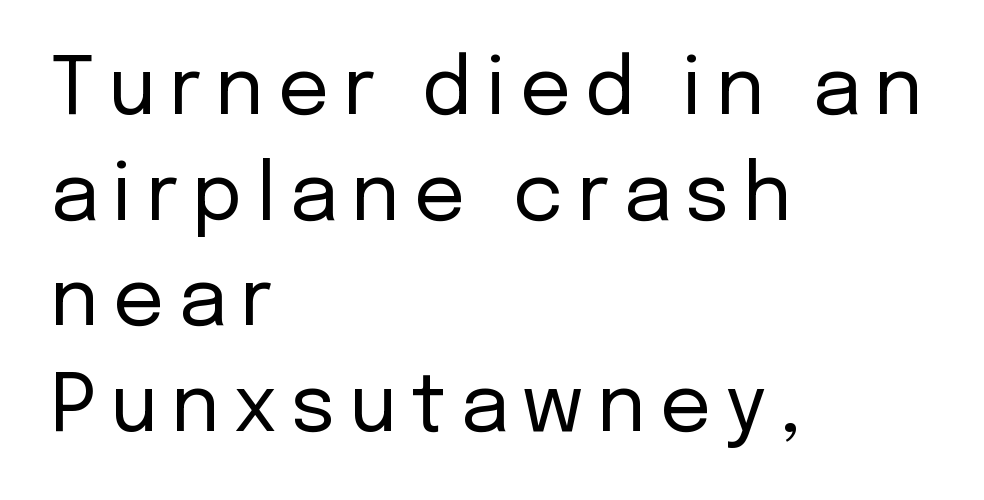
The image shows 80 px regular-weight sans-serif type, upright; set left-aligned, normal line spacing (1.32x), not underlined; low stroke contrast and a medium x-height.
